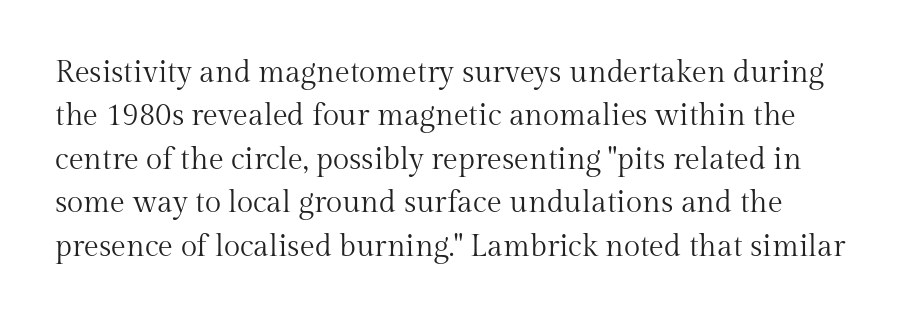
This sample keeps an unexceptional amount of space between lines. Vertical stems look standard width or narrower in stroke. This rendering leaves character spacing at its baseline value. Typographically, this falls in the serif category.
